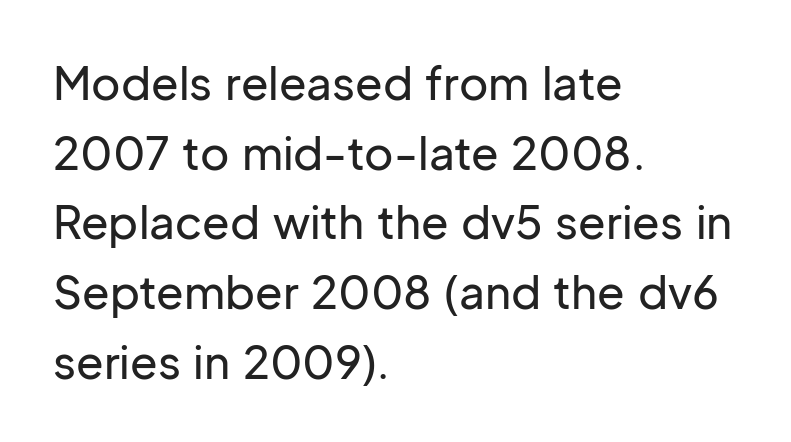
The image shows 45 px sans-serif type, upright; set left-aligned, normal line spacing (1.55x), normal letter spacing, not underlined; low stroke contrast and a medium x-height.
